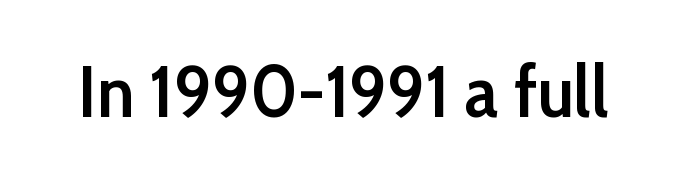
The image shows 73 px semibold sans-serif type, upright; set normal letter spacing, not underlined; low stroke contrast and a medium x-height.
